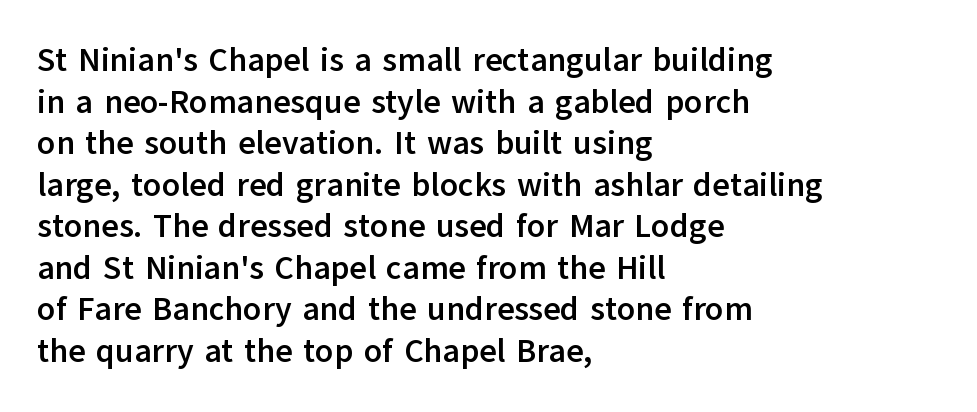
Is this a fixed-width face? No — the glyphs have proportional, varying widths. Summary of vertical rhythm: regular, with standard interline spacing. Type style note: lacks serifs. The words here are not underlined. These lines stack with their left ends in a neat column.
